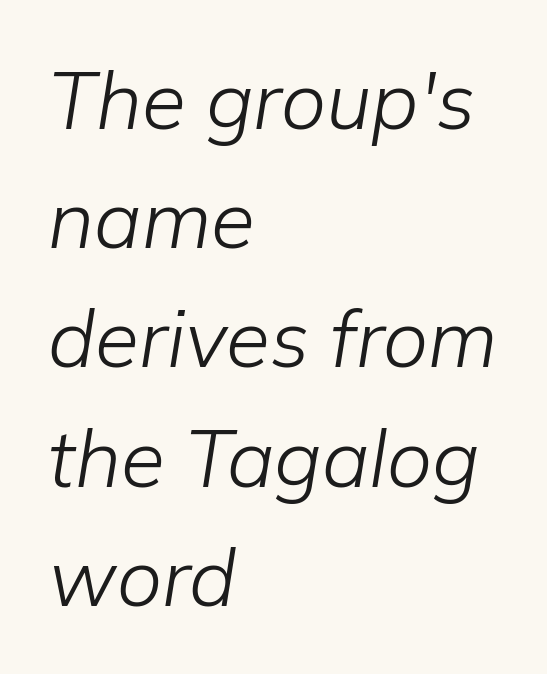
Successive baselines arrive at the customary interval. Each word holds together tightly as a unit, with standard inter-letter gaps. Nobody drew a line under any word here. The rendering uses natural spacing where letterforms have individual widths.
